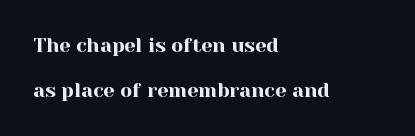
{"italic": "no", "underline": "no", "align": "left", "line_spacing": "loose", "line_spacing_ratio": 2.27, "letter_spacing": "normal", "letter_spacing_em": 0.0, "glyph_px": 20}
